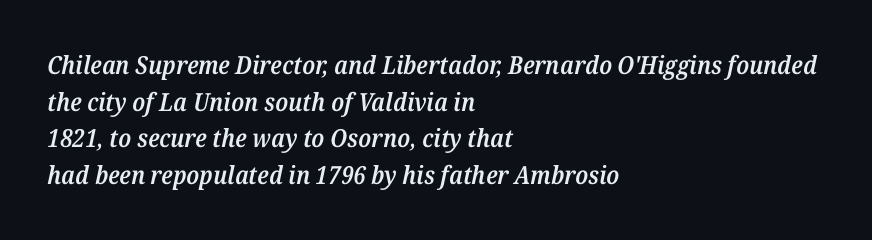
Q: Is the text bold? A: Semi-bold.
Q: Is the text italic (slanted)? A: Yes, it leans right by about 12 degrees.
Q: Is the text underlined? A: No.
Q: How is the paragraph aligned? A: Left-aligned.
Q: Is the spacing between letters normal or unusually wide? A: Normal.
Q: Is the spacing between lines tight, normal or loose? A: Normal.
